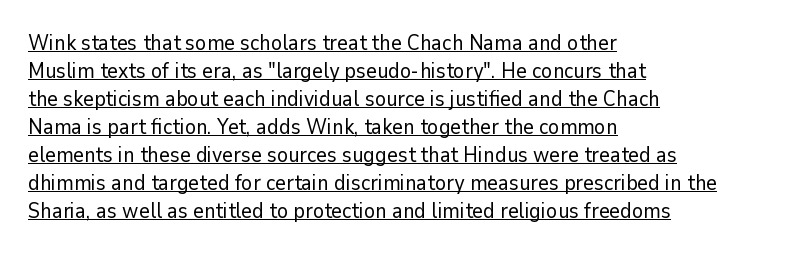
Q: Is the text bold? A: No.
Q: Is the text italic (slanted)? A: No, it is upright.
Q: Is the text underlined? A: Yes.
Q: How is the paragraph aligned? A: Left-aligned.
Q: Is the spacing between letters normal or unusually wide? A: Normal.
Q: Is the spacing between lines tight, normal or loose? A: Normal.
